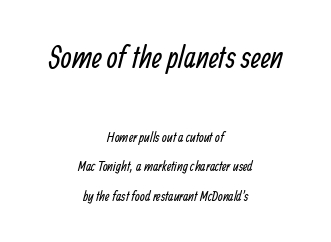
Each stroke keeps to a modest, everyday thickness or less. Each new line begins a long way beneath the previous one. The face used here is proportionally spaced, like ordinary book or web type. The glyphs are unaccompanied by any horizontal stroke below them.
